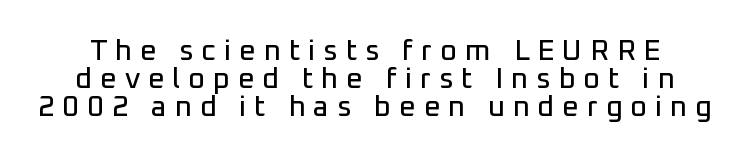
The image shows 29 px sans-serif type, upright; set tight line spacing (0.96x), unusually wide letter spacing (+0.27 em), not underlined; low stroke contrast and a medium x-height.
